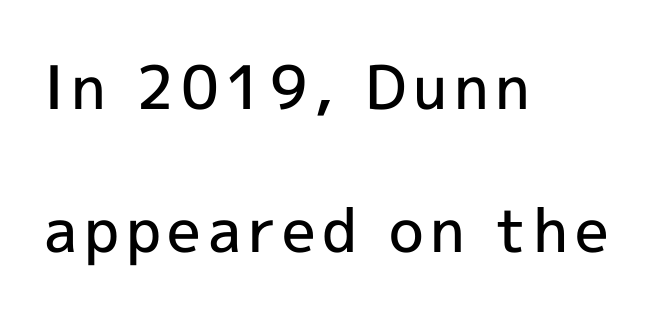
{"serif": "no", "italic": "no", "bold": "semi", "weight": "semibold", "width": "normal", "x_height": "medium", "monospaced": "no", "underline": "no", "align": "left", "line_spacing": "loose", "line_spacing_ratio": 2.38, "glyph_px": 60}
